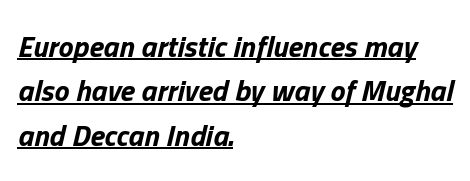
Q: Is the text bold? A: Yes.
Q: Is the text italic (slanted)? A: Yes, it leans right by about 13 degrees.
Q: Is the text underlined? A: Yes.
Q: How is the paragraph aligned? A: Left-aligned.
Q: Is the spacing between letters normal or unusually wide? A: Normal.
Q: Is the spacing between lines tight, normal or loose? A: Normal.
Q: Width (condensed, normal, or wide)? A: Normal.
Q: Stroke contrast? A: Low.
Q: x-height? A: Medium.
Q: Monospaced? A: No.
